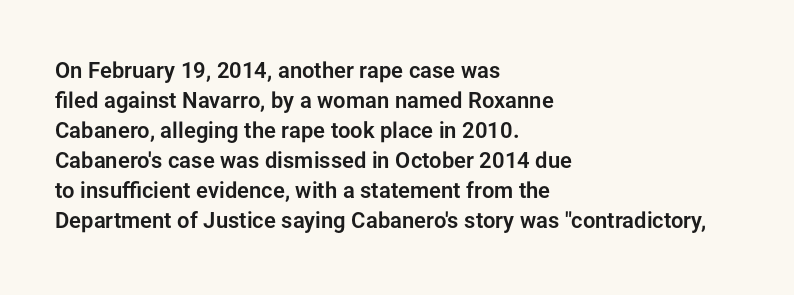
Q: Is the text italic (slanted)? A: No, it is upright.
Q: Is the text underlined? A: No.
Q: How is the paragraph aligned? A: Left-aligned.
Q: Is the spacing between letters normal or unusually wide? A: Normal.
Q: Is the spacing between lines tight, normal or loose? A: Normal.
